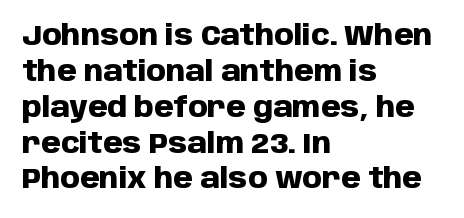
The image shows 28 px heavy sans-serif type, upright; set left-aligned, normal line spacing (1.28x), normal letter spacing, not underlined; low stroke contrast and a large x-height.
